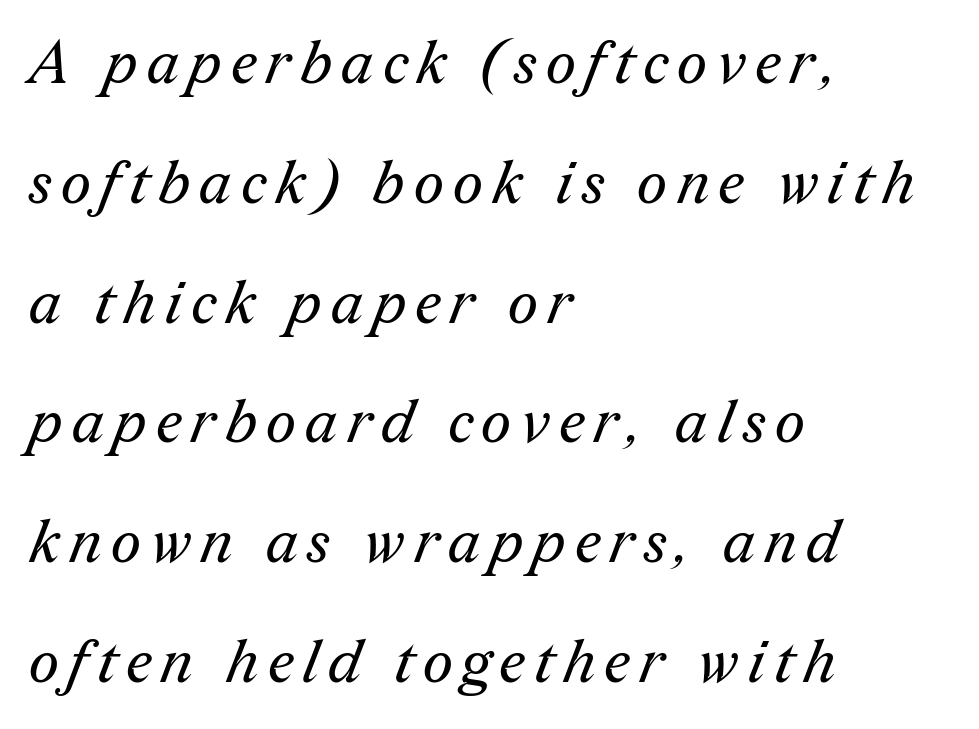
Q: Is the text bold? A: No.
Q: Is the typeface a serif or a sans-serif typeface? A: Serif.
Q: Is the text underlined? A: No.
Q: How is the paragraph aligned? A: Left-aligned.
Q: Is the spacing between lines tight, normal or loose? A: Loose.
Q: Width (condensed, normal, or wide)? A: Normal.
Q: Stroke contrast? A: Medium.
Q: x-height? A: Medium.
Q: Monospaced? A: No.
